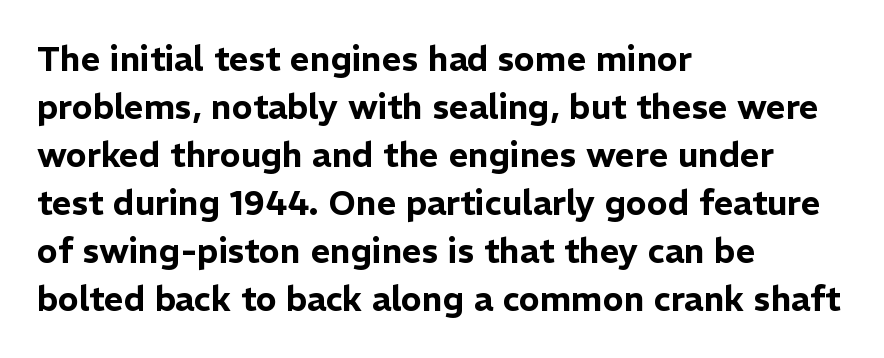
Do the characters align in a grid? No, the font is proportional. Tracking here is standard; glyphs follow each other at the usual distance. Type without underlining. Font category for this specimen: sans-serif. A student would call this left alignment; a typographer would say flush left, rag right.
